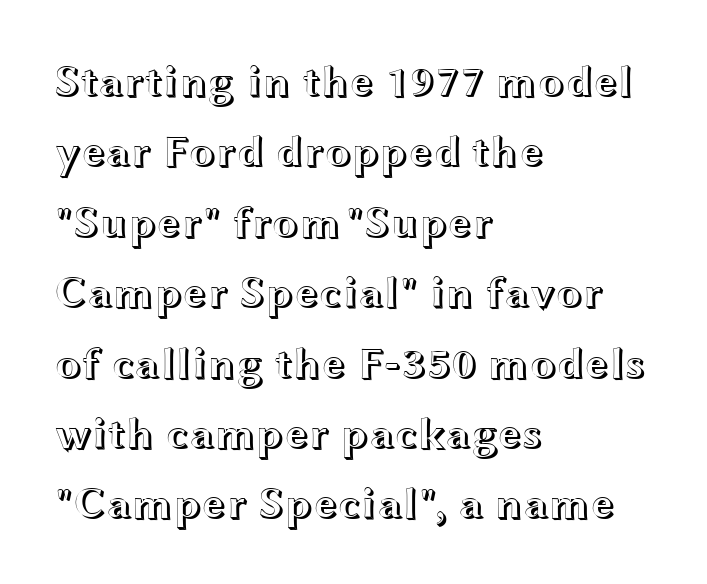
The image shows 44 px wide type, upright; set left-aligned, normal line spacing (1.6x), normal letter spacing, not underlined; a medium x-height.
